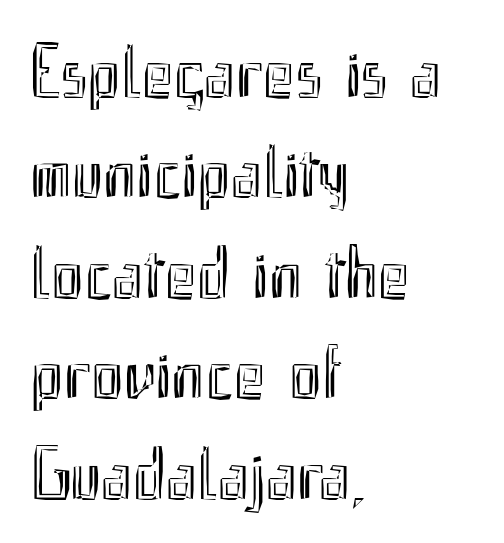
Q: Is the text italic (slanted)? A: No, it is upright.
Q: Is the text underlined? A: No.
Q: How is the paragraph aligned? A: Left-aligned.
Q: Is the spacing between letters normal or unusually wide? A: Normal.
Q: Is the spacing between lines tight, normal or loose? A: Normal.
Q: Width (condensed, normal, or wide)? A: Condensed.
Q: x-height? A: Small.
Q: Monospaced? A: No.
